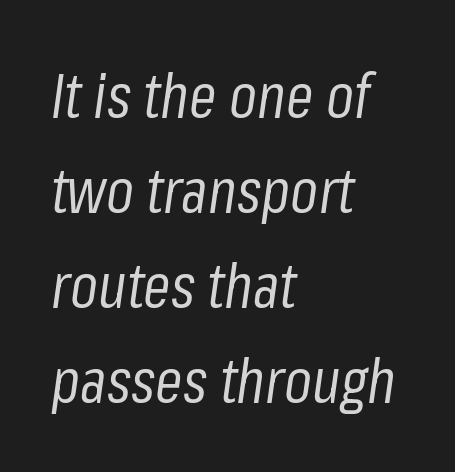
The image shows 62 px regular-weight, condensed type, italic (leaning right); set left-aligned, normal line spacing (1.53x), normal letter spacing, not underlined; low stroke contrast and a medium x-height.
